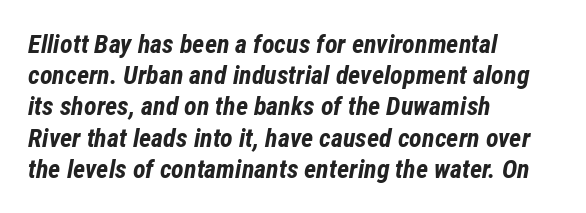
{"italic": "yes", "lean": "right", "slant_degrees": 12, "bold": "yes", "underline": "no", "align": "left", "line_spacing_ratio": 1.2, "letter_spacing": "normal", "letter_spacing_em": 0.0, "glyph_px": 26}
